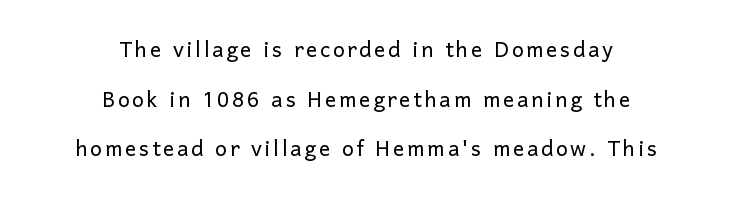
The image shows 28 px light sans-serif type, upright; set centered, line spacing 1.77x, not underlined; low stroke contrast and a medium x-height.
